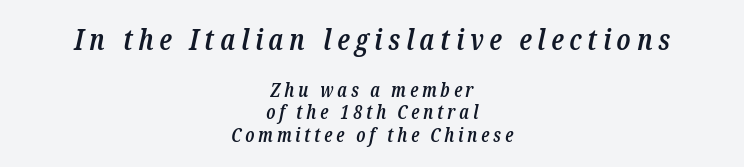
The image shows 29 px semibold, condensed serif type, italic (leaning right); set centered, line spacing 1.17x, unusually wide letter spacing (+0.2 em), not underlined; the first (top) block is 1.53x larger; low stroke contrast and a medium x-height.
